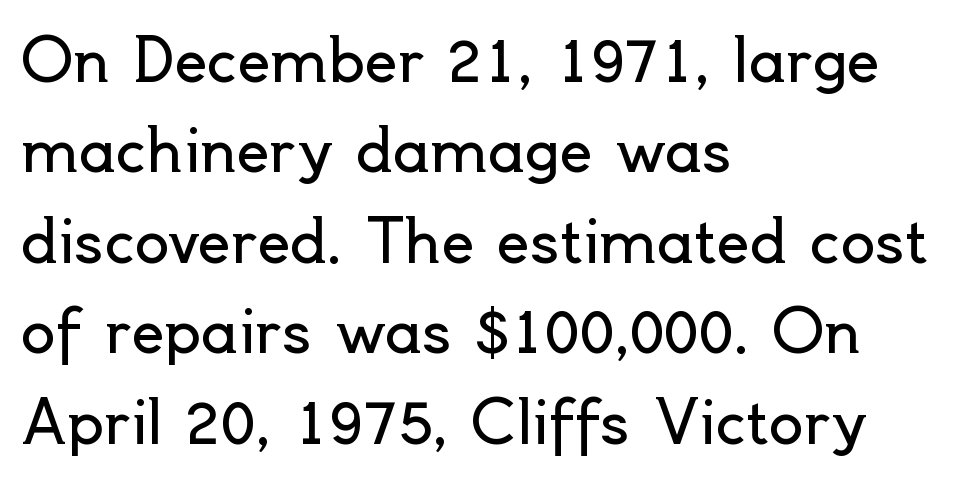
{"serif": "no", "italic": "no", "bold": "no", "weight": "regular", "width": "normal", "x_height": "small", "monospaced": "no", "underline": "no", "align": "left", "line_spacing": "normal", "line_spacing_ratio": 1.56, "letter_spacing": "normal", "letter_spacing_em": 0.0, "glyph_px": 58}
